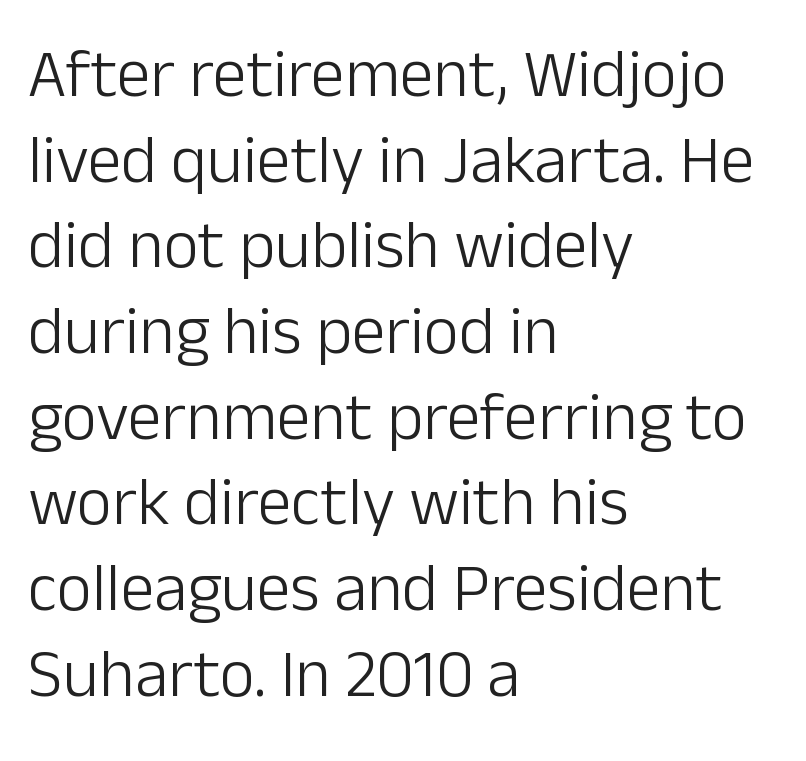
Font category for this specimen: sans-serif. In terms of letterspacing, this is plain default setting. Weight: regular or lighter. The ragged edge is on the right, which tells us the setting is flush left.
